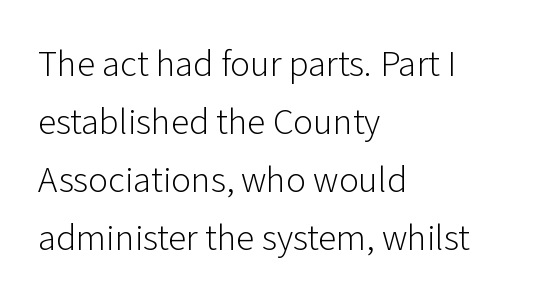
Q: Is the text bold? A: No.
Q: Is the text italic (slanted)? A: No, it is upright.
Q: Is the typeface a serif or a sans-serif typeface? A: Sans-serif.
Q: Is the text underlined? A: No.
Q: How is the paragraph aligned? A: Left-aligned.
Q: Is the spacing between letters normal or unusually wide? A: Normal.
Q: Is the spacing between lines tight, normal or loose? A: Normal.
Q: Width (condensed, normal, or wide)? A: Normal.
Q: Stroke contrast? A: Low.
Q: x-height? A: Medium.
Q: Monospaced? A: No.
